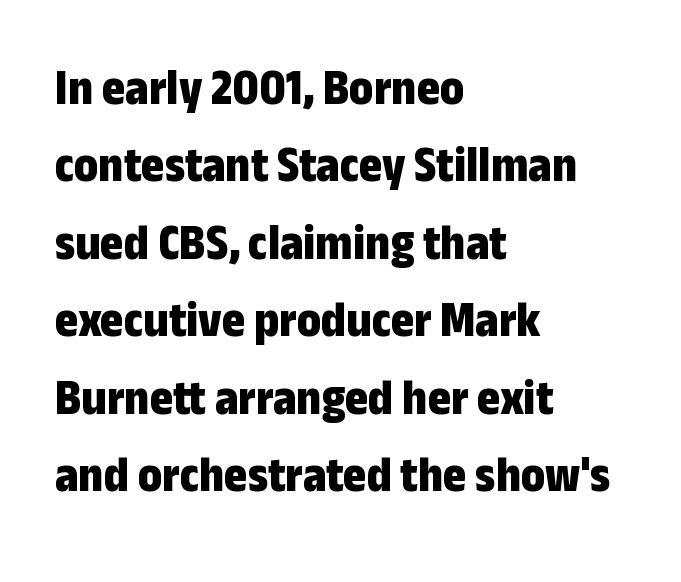
{"serif": "no", "italic": "no", "bold": "yes", "weight": "bold", "width": "condensed", "stroke_contrast": "low", "x_height": "medium", "monospaced": "no", "underline": "no", "align": "left", "line_spacing": "normal", "line_spacing_ratio": 1.55, "letter_spacing": "normal", "letter_spacing_em": 0.0, "glyph_px": 50}
